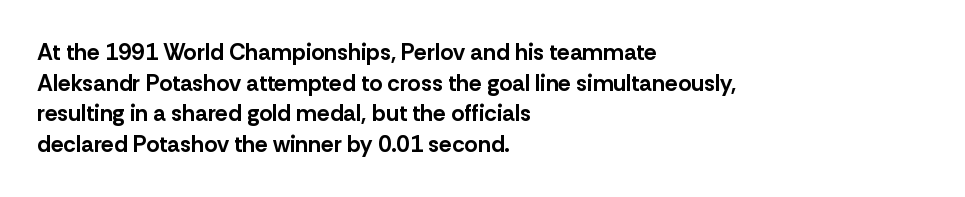
Q: Is the text bold? A: Yes.
Q: Is the text italic (slanted)? A: No, it is upright.
Q: Is the text underlined? A: No.
Q: How is the paragraph aligned? A: Left-aligned.
Q: Is the spacing between letters normal or unusually wide? A: Normal.
Q: Is the spacing between lines tight, normal or loose? A: Normal.
